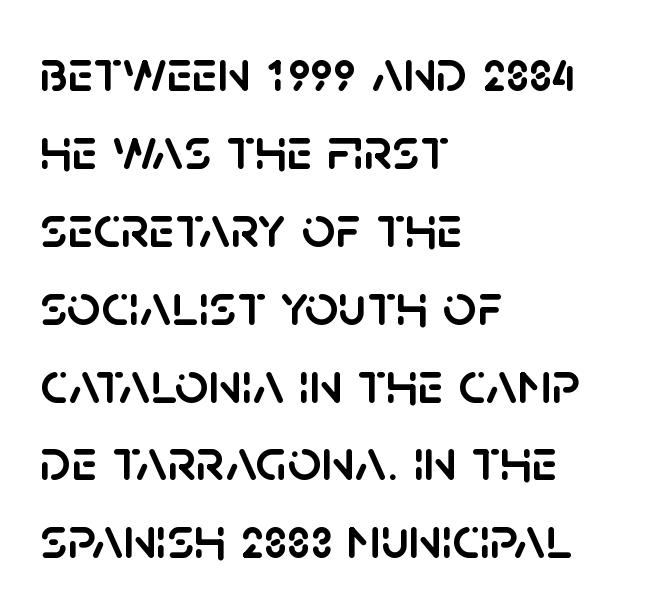
A normal amount of white space separates one row of letters from the next. Reading down the block, your eye returns to a fixed left position each line. A typesetter would call this proportional, since set widths differ per character. You could call the tracking neutral — neither tight nor loose. Beneath every word, the page is bare.
